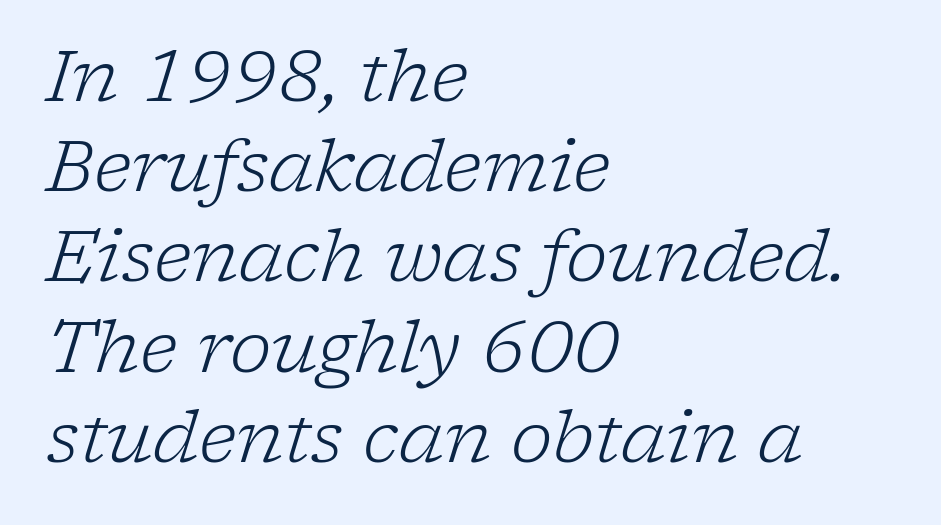
{"serif": "yes", "italic": "yes", "lean": "right", "slant_degrees": 17, "bold": "no", "weight": "light", "width": "normal", "stroke_contrast": "low", "x_height": "medium", "monospaced": "no", "underline": "no", "align": "left", "line_spacing": "normal", "line_spacing_ratio": 1.27, "letter_spacing": "normal", "letter_spacing_em": 0.0, "glyph_px": 71}
